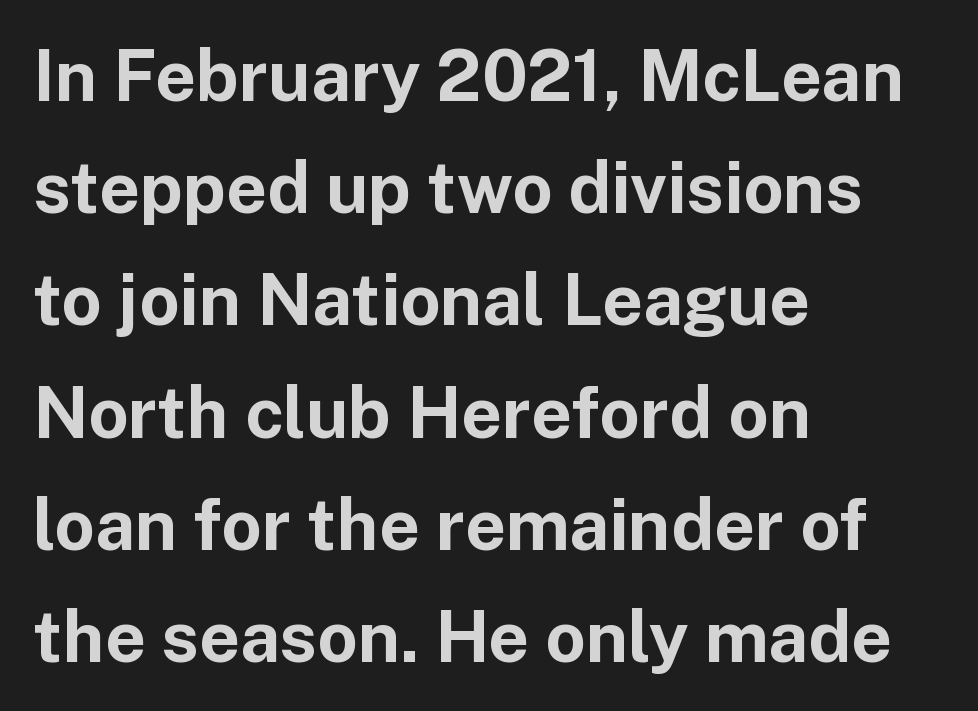
Q: Is the text bold? A: Yes.
Q: Is the text italic (slanted)? A: No, it is upright.
Q: Is the typeface a serif or a sans-serif typeface? A: Sans-serif.
Q: Is the text underlined? A: No.
Q: How is the paragraph aligned? A: Left-aligned.
Q: Is the spacing between letters normal or unusually wide? A: Normal.
Q: Is the spacing between lines tight, normal or loose? A: Normal.
Q: Width (condensed, normal, or wide)? A: Normal.
Q: Stroke contrast? A: Low.
Q: x-height? A: Medium.
Q: Monospaced? A: No.
